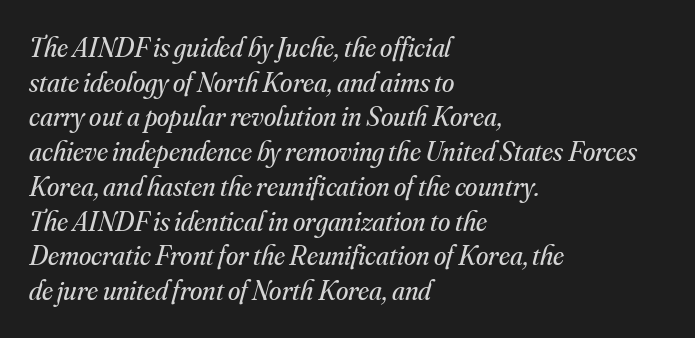
{"serif": "yes", "italic": "yes", "lean": "right", "slant_degrees": 16, "bold": "no", "weight": "regular", "width": "normal", "stroke_contrast": "medium", "x_height": "small", "monospaced": "no", "underline": "no", "align": "left", "line_spacing_ratio": 1.24, "letter_spacing": "normal", "letter_spacing_em": 0.0, "glyph_px": 28}
